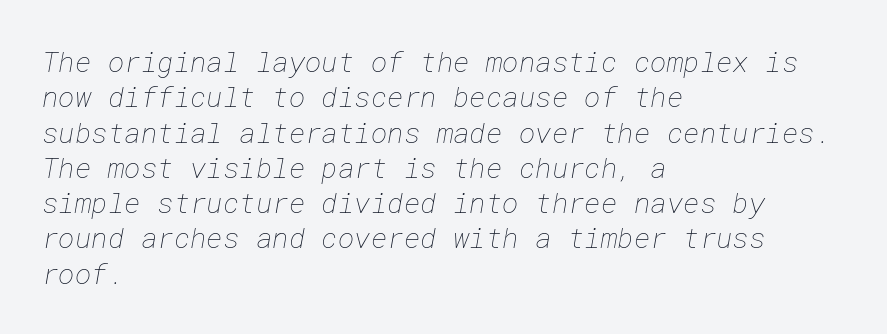
Heaviness? Minimal to ordinary, like unemphasized prose. In terms of letterspacing, this is plain default setting. The space beneath each line is pristine and unruled. The text block is weighted toward the left margin, trailing off unevenly rightward. Quick note: interline space is typical.
